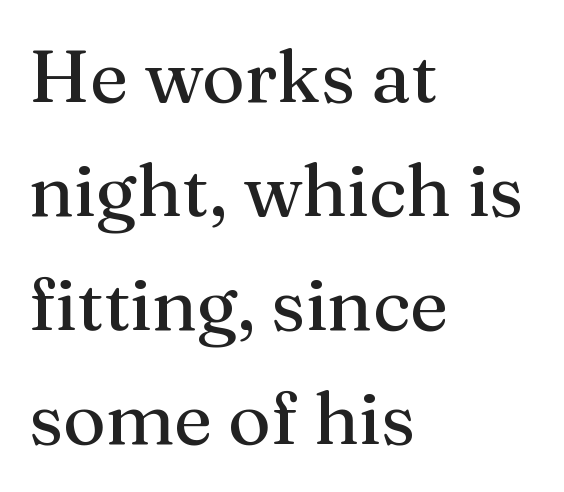
Q: Is the text bold? A: No.
Q: Is the text italic (slanted)? A: No, it is upright.
Q: Is the typeface a serif or a sans-serif typeface? A: Serif.
Q: Is the text underlined? A: No.
Q: How is the paragraph aligned? A: Left-aligned.
Q: Is the spacing between letters normal or unusually wide? A: Normal.
Q: Is the spacing between lines tight, normal or loose? A: Normal.
Q: Width (condensed, normal, or wide)? A: Normal.
Q: Stroke contrast? A: Medium.
Q: x-height? A: Medium.
Q: Monospaced? A: No.
